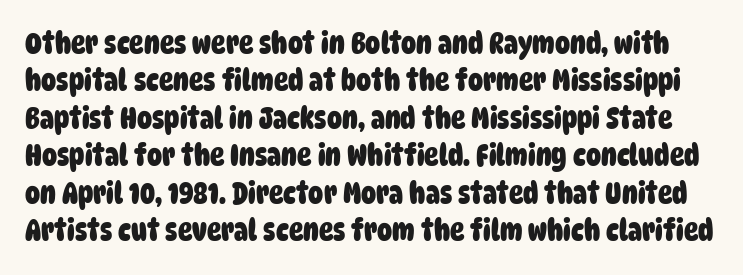
{"serif": "no", "bold": "yes", "weight": "heavy", "width": "condensed", "stroke_contrast": "low", "x_height": "large", "monospaced": "no", "underline": "no", "line_spacing": "normal", "line_spacing_ratio": 1.25, "letter_spacing": "normal", "letter_spacing_em": 0.0, "glyph_px": 30}
